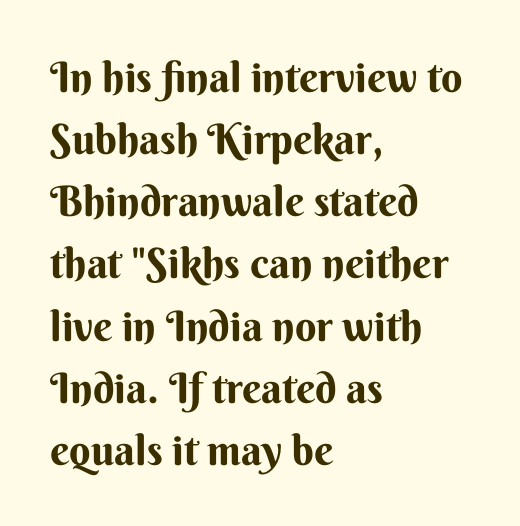
{"serif": "no", "italic": "no", "bold": "yes", "weight": "bold", "width": "normal", "stroke_contrast": "medium", "x_height": "small", "monospaced": "no", "underline": "no", "align": "left", "line_spacing": "normal", "line_spacing_ratio": 1.48, "letter_spacing": "normal", "letter_spacing_em": 0.0, "glyph_px": 42}
